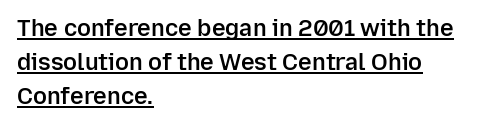
Quick note: not italic, upright. If you drew a ruler down the left edge, every line would touch it. In terms of letterspacing, this is plain default setting. These words are printed semibold, heavier than regular yet not bold. Horizontal bands of white between lines are of average thickness. Glance below the letters and you will spot a drawn line.
